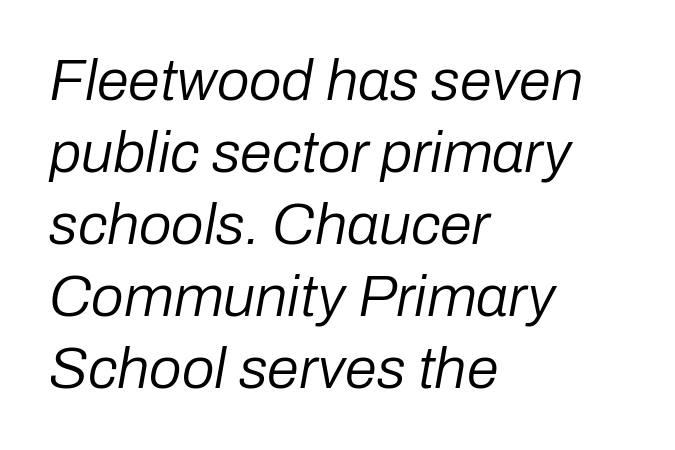
{"italic": "yes", "lean": "right", "slant_degrees": 10, "bold": "no", "weight": "regular", "width": "normal", "stroke_contrast": "low", "x_height": "medium", "monospaced": "no", "underline": "no", "align": "left", "line_spacing_ratio": 1.24, "letter_spacing": "normal", "letter_spacing_em": 0.0, "glyph_px": 58}
